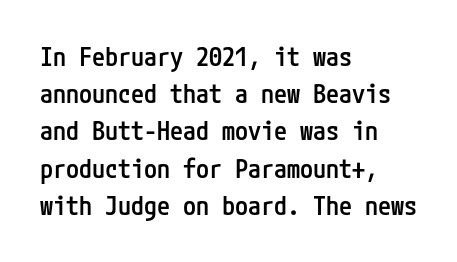
The strokes are fattened partway — semibold, not bold. The rendering uses a moderate line-height, typical for paragraphs. This sample uses plain, unmodified letter spacing. Any mark beneath the type? The region is blank.
